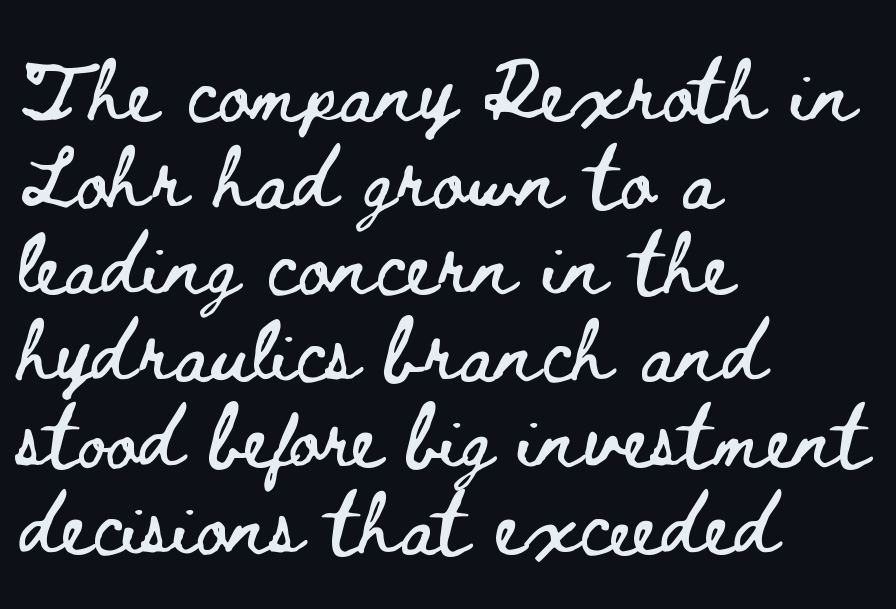
{"width": "wide", "stroke_contrast": "low", "x_height": "small", "monospaced": "no", "underline": "no", "align": "left", "line_spacing": "normal", "line_spacing_ratio": 1.42, "letter_spacing": "normal", "letter_spacing_em": 0.0, "glyph_px": 61}
